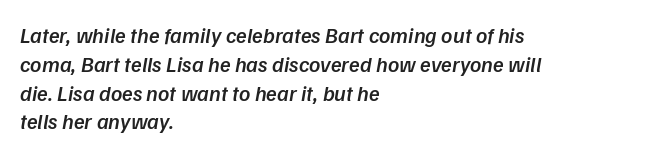
The string is rendered with underlining switched off. In terms of posture, this sample is oblique. These lines are set flush left with a ragged right edge. Does the leading feel generous? No, just average. A semibold gives these letters moderate extra thickness, short of bold.
